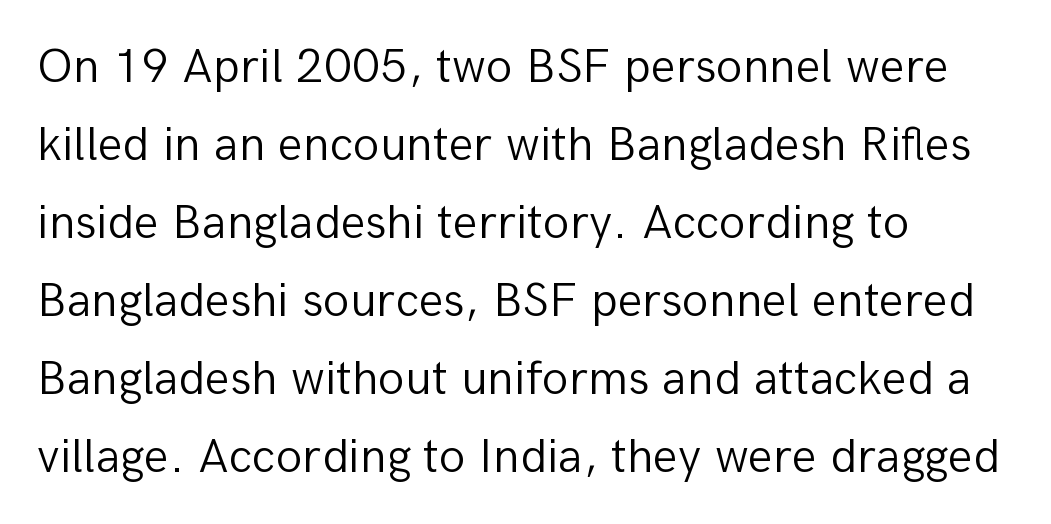
Letterform terminals end flat and unadorned throughout the passage. The setting favours the left margin, as ordinary paragraphs usually do. Nope, not italic — everything's standing straight. Varying glyph widths throughout — classic text-font behaviour. These lines keep a tight, regular rhythm from letter to letter. Vertical stems look standard width or narrower in stroke.
